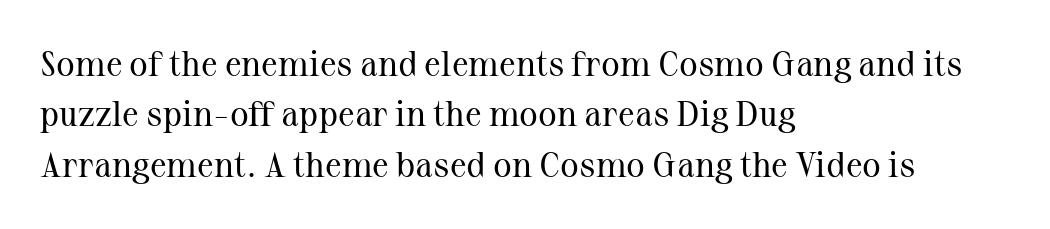
Q: Is the text bold? A: No.
Q: Is the text italic (slanted)? A: No, it is upright.
Q: Is the typeface a serif or a sans-serif typeface? A: Serif.
Q: Is the text underlined? A: No.
Q: How is the paragraph aligned? A: Left-aligned.
Q: Is the spacing between letters normal or unusually wide? A: Normal.
Q: Is the spacing between lines tight, normal or loose? A: Normal.
Q: Width (condensed, normal, or wide)? A: Normal.
Q: Stroke contrast? A: Medium.
Q: x-height? A: Medium.
Q: Monospaced? A: No.
